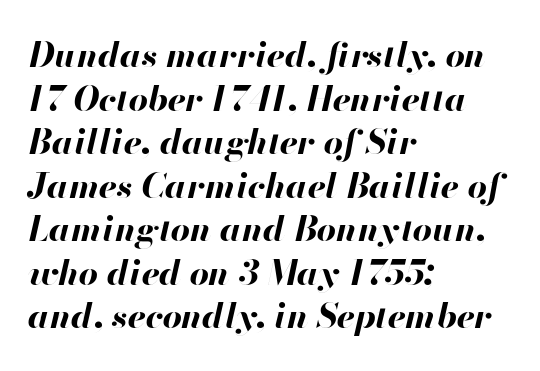
Q: Is the text bold? A: Yes.
Q: Is the text italic (slanted)? A: Yes, it leans right by about 13 degrees.
Q: Is the text underlined? A: No.
Q: How is the paragraph aligned? A: Left-aligned.
Q: Is the spacing between letters normal or unusually wide? A: Normal.
Q: Is the spacing between lines tight, normal or loose? A: Normal.
Q: Width (condensed, normal, or wide)? A: Normal.
Q: Stroke contrast? A: High.
Q: x-height? A: Small.
Q: Monospaced? A: No.
